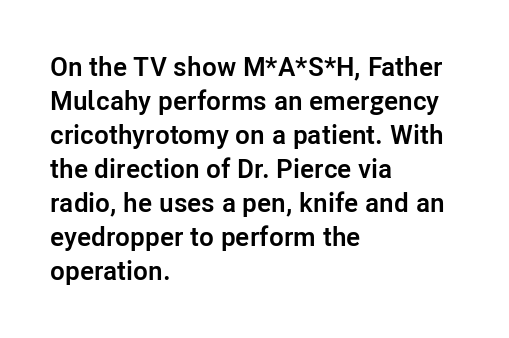
The image shows 27 px bold type, upright; set left-aligned, normal line spacing (1.26x), normal letter spacing, not underlined.
